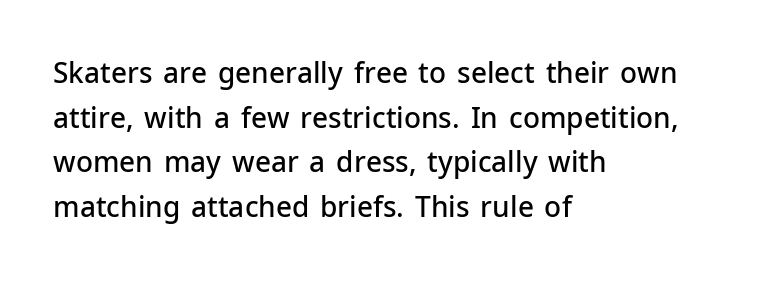
Q: Is the text bold? A: Semi-bold.
Q: Is the text italic (slanted)? A: No, it is upright.
Q: Is the typeface a serif or a sans-serif typeface? A: Sans-serif.
Q: Is the text underlined? A: No.
Q: How is the paragraph aligned? A: Left-aligned.
Q: Is the spacing between letters normal or unusually wide? A: Normal.
Q: Is the spacing between lines tight, normal or loose? A: Normal.
Q: Width (condensed, normal, or wide)? A: Normal.
Q: Stroke contrast? A: Low.
Q: x-height? A: Medium.
Q: Monospaced? A: No.
